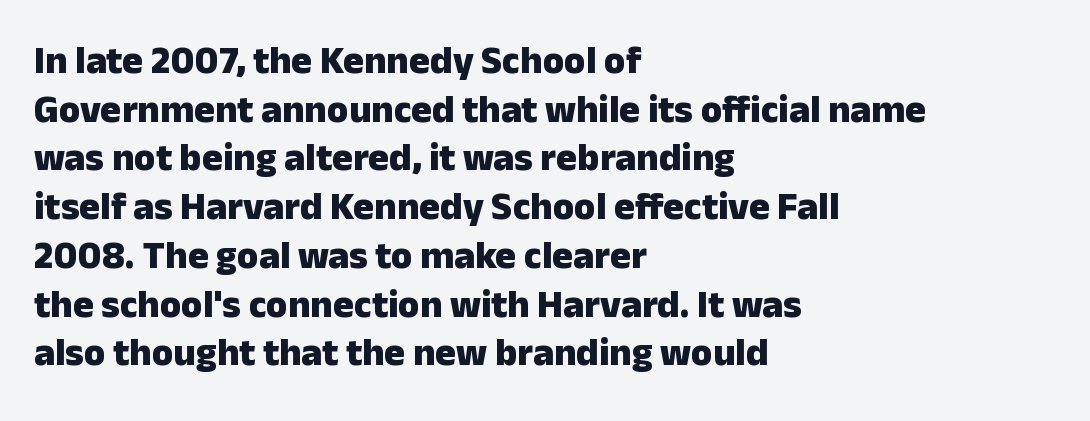
The image shows 39 px heavy sans-serif type, upright; set left-aligned, normal line spacing (1.25x), normal letter spacing, not underlined; low stroke contrast and a medium x-height.
